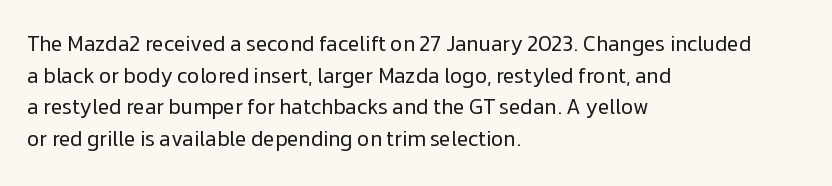
{"italic": "no", "bold": "no", "underline": "no", "align": "left", "line_spacing": "normal", "line_spacing_ratio": 1.51, "letter_spacing": "normal", "letter_spacing_em": 0.0, "glyph_px": 21}
